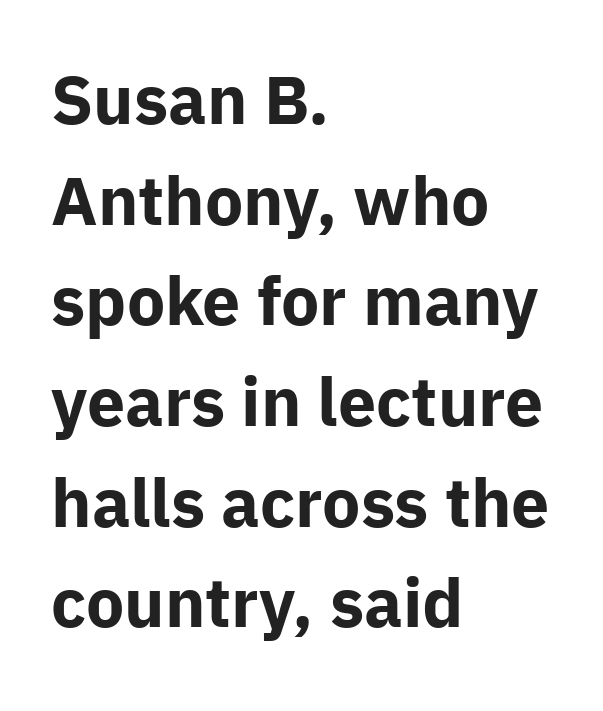
{"serif": "no", "italic": "no", "bold": "yes", "weight": "bold", "width": "normal", "stroke_contrast": "low", "x_height": "medium", "monospaced": "no", "underline": "no", "align": "left", "line_spacing": "normal", "line_spacing_ratio": 1.48, "letter_spacing": "normal", "letter_spacing_em": 0.0, "glyph_px": 68}
